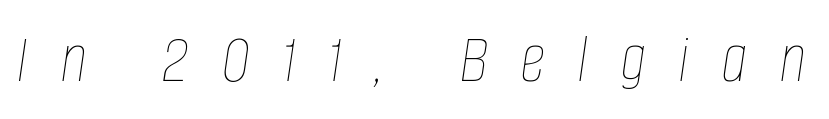
The image shows 72 px thin, condensed type, italic (leaning right); set unusually wide letter spacing (+0.44 em), not underlined; low stroke contrast and a large x-height.
